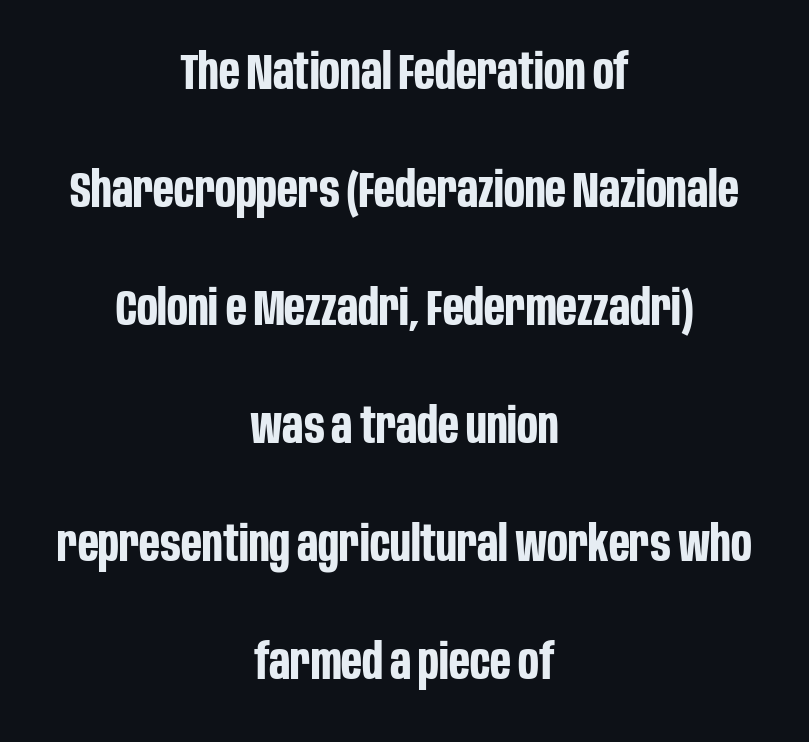
{"serif": "no", "italic": "no", "bold": "yes", "weight": "bold", "width": "condensed", "stroke_contrast": "low", "x_height": "large", "monospaced": "no", "underline": "no", "align": "center", "line_spacing": "loose", "line_spacing_ratio": 2.41, "letter_spacing": "normal", "letter_spacing_em": 0.0, "glyph_px": 49}
